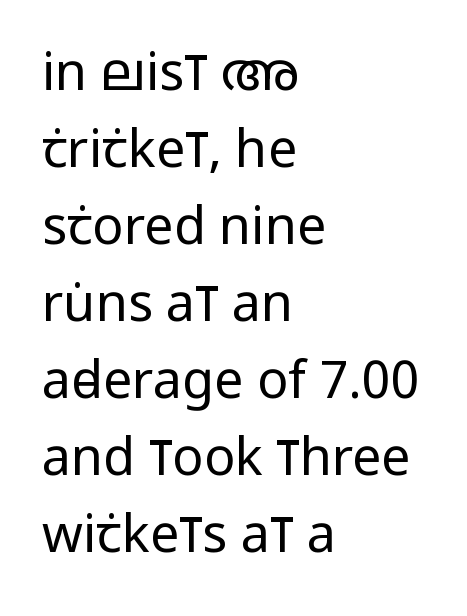
{"serif": "no", "italic": "no", "bold": "no", "weight": "regular", "width": "condensed", "stroke_contrast": "low", "x_height": "large", "monospaced": "no", "underline": "no", "align": "left", "line_spacing": "normal", "line_spacing_ratio": 1.48, "letter_spacing": "normal", "letter_spacing_em": 0.0, "glyph_px": 52}
